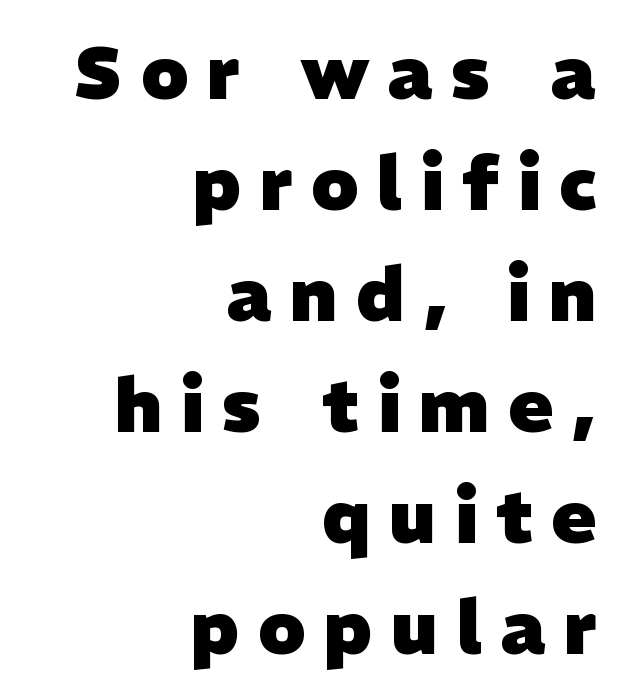
Note: no serifs on the glyphs. The face used here has the dense, thick strokes of a bold. The line-height multiplier appears to be the usual default. Display-style spreading of the glyphs; the letterfit is very open. The setting favours the right margin, as signatures and pull-quotes sometimes do.
